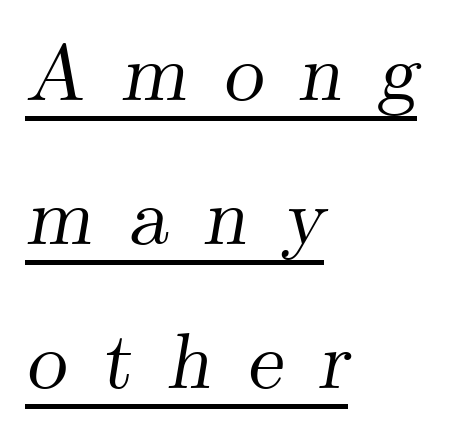
Q: Is the text italic (slanted)? A: Yes, it leans right by about 9 degrees.
Q: Is the typeface a serif or a sans-serif typeface? A: Serif.
Q: Is the text underlined? A: Yes.
Q: How is the paragraph aligned? A: Left-aligned.
Q: Is the spacing between letters normal or unusually wide? A: Unusually wide.
Q: Width (condensed, normal, or wide)? A: Normal.
Q: Stroke contrast? A: Medium.
Q: x-height? A: Small.
Q: Monospaced? A: No.
